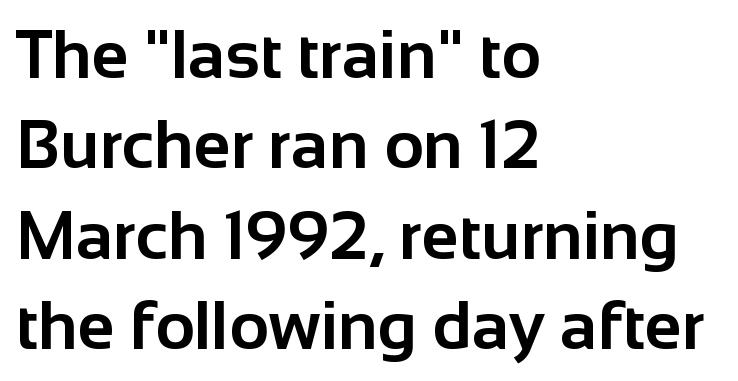
A classic flush-left, rag-right setting is used for this passage. The letters are bold, with thick, heavy strokes. Classification — sans serif. The type is set solid horizontally, with unmodified tracking.
